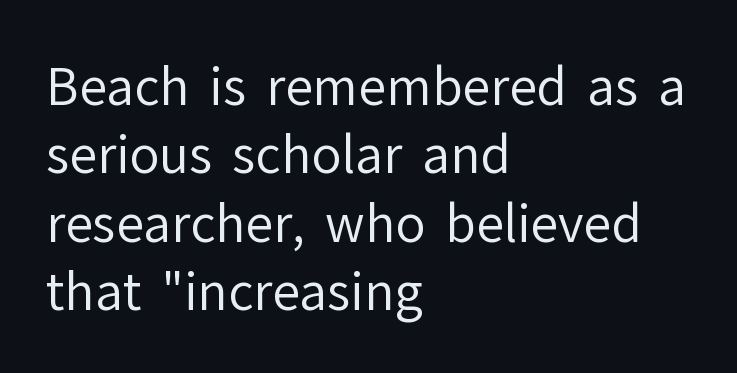
{"serif": "no", "italic": "no", "bold": "no", "weight": "regular", "width": "normal", "stroke_contrast": "low", "x_height": "medium", "monospaced": "no", "underline": "no", "align": "left", "line_spacing": "normal", "line_spacing_ratio": 1.37, "letter_spacing": "normal", "letter_spacing_em": 0.0, "glyph_px": 50}
